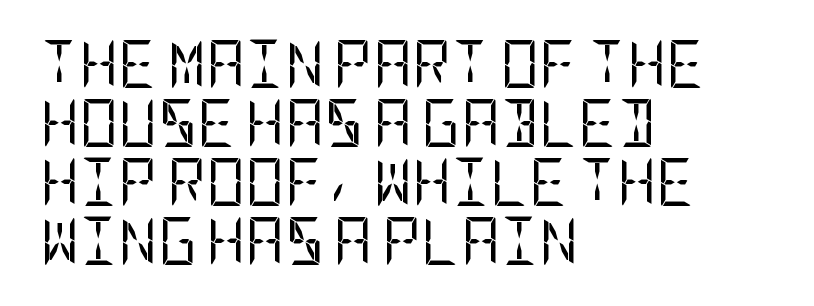
The image shows 48 px regular-weight, condensed sans-serif type, upright; set left-aligned, line spacing 1.23x, normal letter spacing, not underlined; low stroke contrast and a large x-height.
